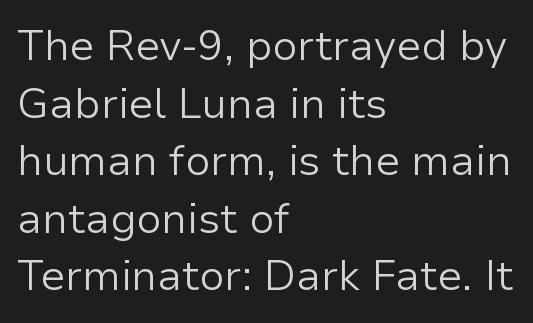
The image shows 42 px light sans-serif type, upright; set left-aligned, normal line spacing (1.37x), normal letter spacing, not underlined; low stroke contrast and a medium x-height.
